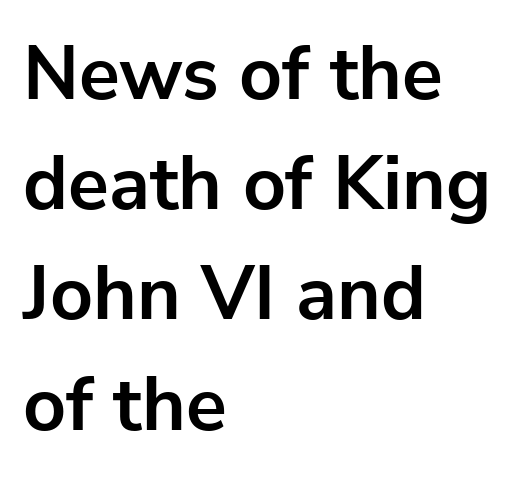
The image shows 75 px bold sans-serif type, upright; set left-aligned, normal line spacing (1.47x), normal letter spacing, not underlined; low stroke contrast and a medium x-height.
